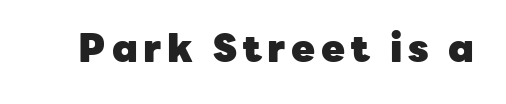
{"serif": "no", "italic": "no", "bold": "yes", "weight": "heavy", "width": "normal", "stroke_contrast": "low", "x_height": "medium", "monospaced": "no", "underline": "no", "glyph_px": 39}
